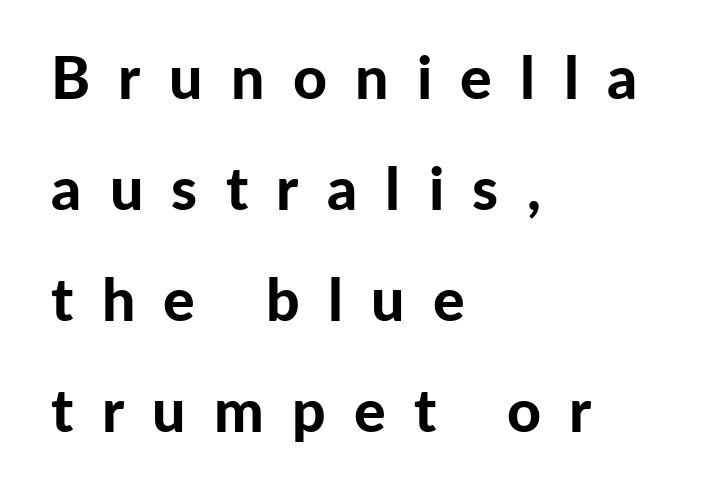
The image shows 59 px bold sans-serif type, upright; set left-aligned, line spacing 1.88x, unusually wide letter spacing (+0.48 em), not underlined; low stroke contrast and a medium x-height.
